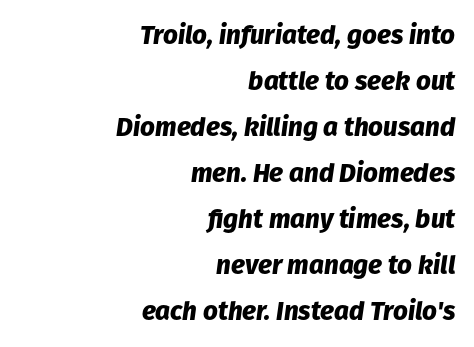
Q: Is the text bold? A: Yes.
Q: Is the text italic (slanted)? A: Yes, it leans right by about 8 degrees.
Q: Is the text underlined? A: No.
Q: How is the paragraph aligned? A: Right-aligned.
Q: Is the spacing between letters normal or unusually wide? A: Normal.
